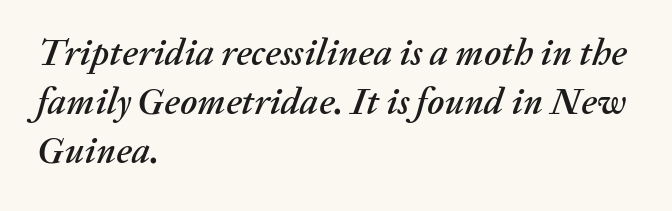
{"italic": "yes", "lean": "right", "slant_degrees": 20, "width": "normal", "stroke_contrast": "medium", "x_height": "medium", "monospaced": "no", "underline": "no", "align": "left", "line_spacing": "normal", "line_spacing_ratio": 1.33, "letter_spacing": "normal", "letter_spacing_em": 0.0, "glyph_px": 37}
